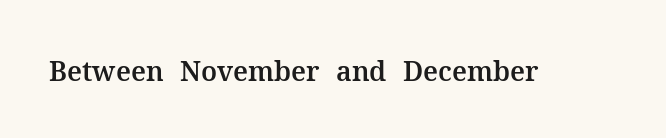
{"italic": "no", "underline": "no", "letter_spacing": "normal", "letter_spacing_em": 0.0, "glyph_px": 27}
